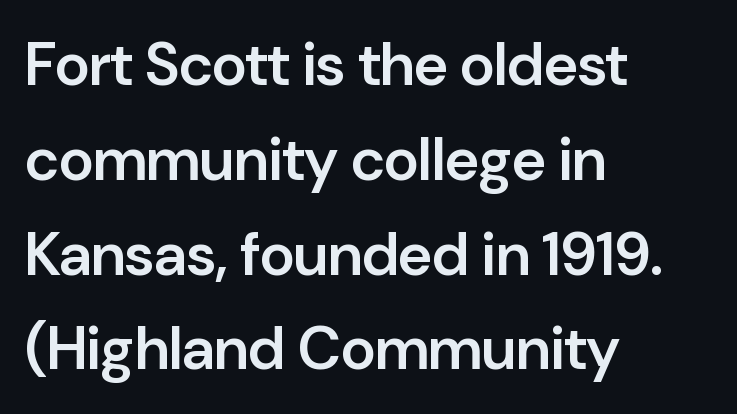
Q: Is the text bold? A: Semi-bold.
Q: Is the text italic (slanted)? A: No, it is upright.
Q: Is the typeface a serif or a sans-serif typeface? A: Sans-serif.
Q: Is the text underlined? A: No.
Q: How is the paragraph aligned? A: Left-aligned.
Q: Is the spacing between letters normal or unusually wide? A: Normal.
Q: Is the spacing between lines tight, normal or loose? A: Normal.
Q: Width (condensed, normal, or wide)? A: Normal.
Q: Stroke contrast? A: Low.
Q: x-height? A: Medium.
Q: Monospaced? A: No.
